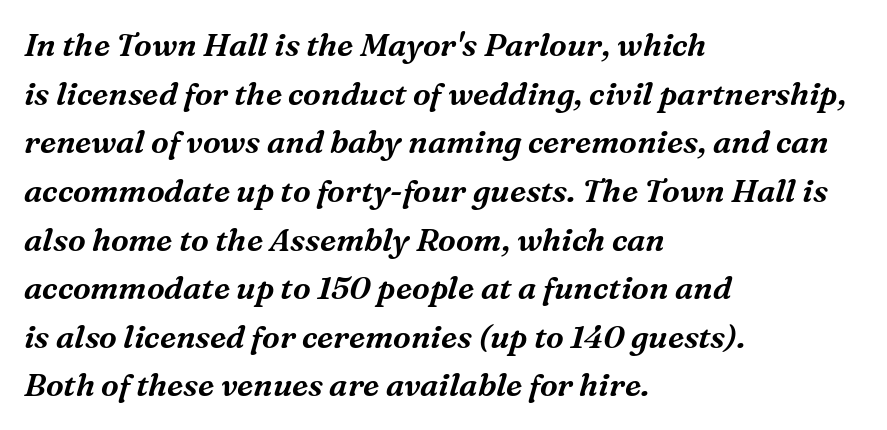
The passage shown has conventional tracking throughout. This block has exactly the height ordinary leading produces. Each letter's strokes conclude with small projecting serifs. The gap between lines stays unmarked. The letters advance in unequal steps, a hallmark of proportional type.
